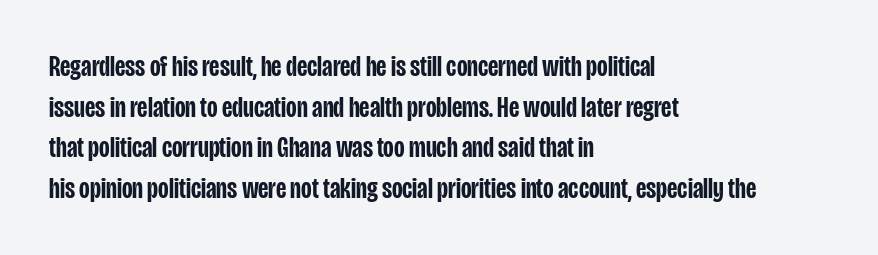
Q: Is the text bold? A: Semi-bold.
Q: Is the text italic (slanted)? A: No, it is upright.
Q: Is the typeface a serif or a sans-serif typeface? A: Sans-serif.
Q: Is the text underlined? A: No.
Q: How is the paragraph aligned? A: Left-aligned.
Q: Is the spacing between letters normal or unusually wide? A: Normal.
Q: Is the spacing between lines tight, normal or loose? A: Normal.
Q: Width (condensed, normal, or wide)? A: Condensed.
Q: Stroke contrast? A: Low.
Q: x-height? A: Large.
Q: Monospaced? A: No.
